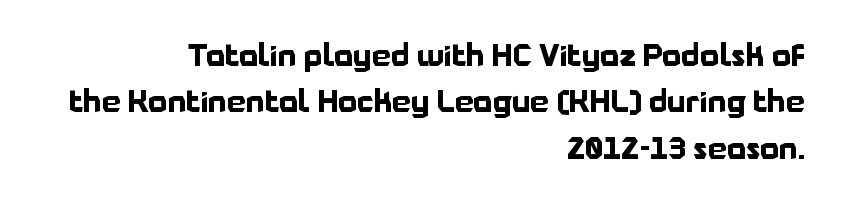
Q: Is the text bold? A: Yes.
Q: Is the text italic (slanted)? A: No, it is upright.
Q: Is the typeface a serif or a sans-serif typeface? A: Sans-serif.
Q: Is the text underlined? A: No.
Q: How is the paragraph aligned? A: Right-aligned.
Q: Is the spacing between letters normal or unusually wide? A: Normal.
Q: Is the spacing between lines tight, normal or loose? A: Normal.
Q: Width (condensed, normal, or wide)? A: Normal.
Q: Stroke contrast? A: Low.
Q: x-height? A: Medium.
Q: Monospaced? A: No.
